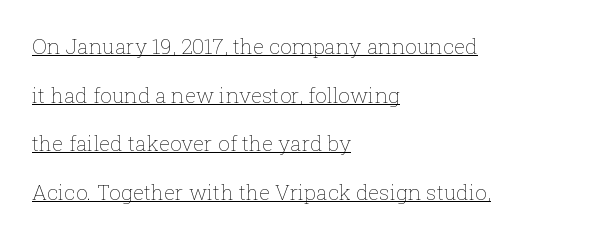
{"italic": "no", "bold": "no", "underline": "yes", "align": "left", "line_spacing": "loose", "line_spacing_ratio": 2.31, "letter_spacing": "normal", "letter_spacing_em": 0.0, "glyph_px": 21}
